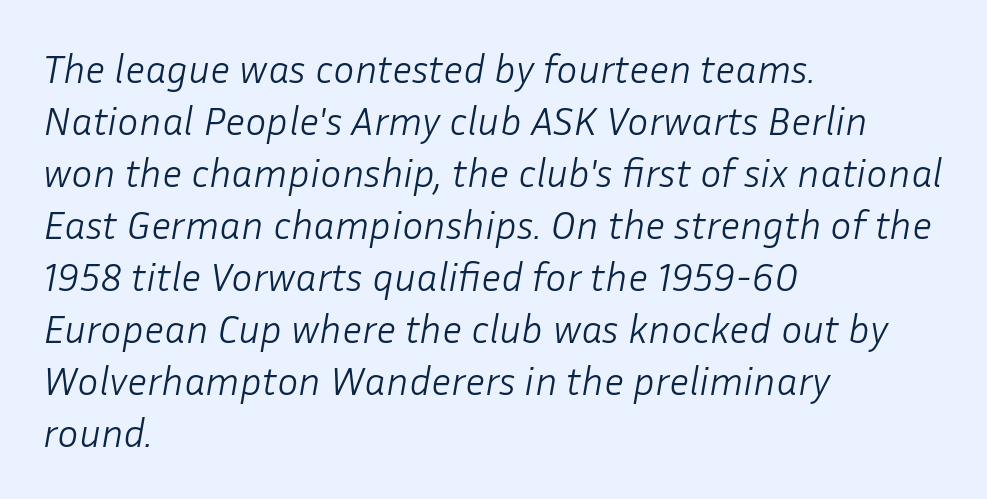
The image shows 40 px light type, italic (leaning right); set left-aligned, normal line spacing (1.3x), normal letter spacing, not underlined; low stroke contrast and a medium x-height.
